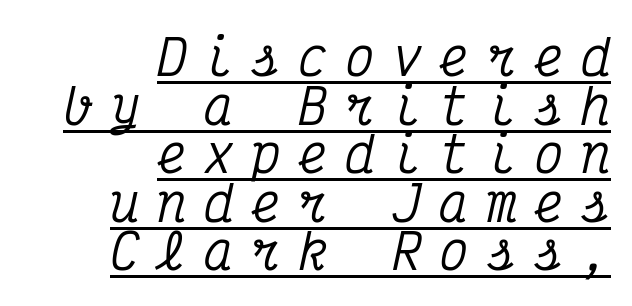
{"serif": "yes", "italic": "yes", "lean": "right", "slant_degrees": 12, "width": "condensed", "stroke_contrast": "medium", "x_height": "medium", "monospaced": "yes", "underline": "yes", "align": "right", "line_spacing": "tight", "line_spacing_ratio": 0.99, "letter_spacing": "wide", "letter_spacing_em": 0.36, "glyph_px": 49}
